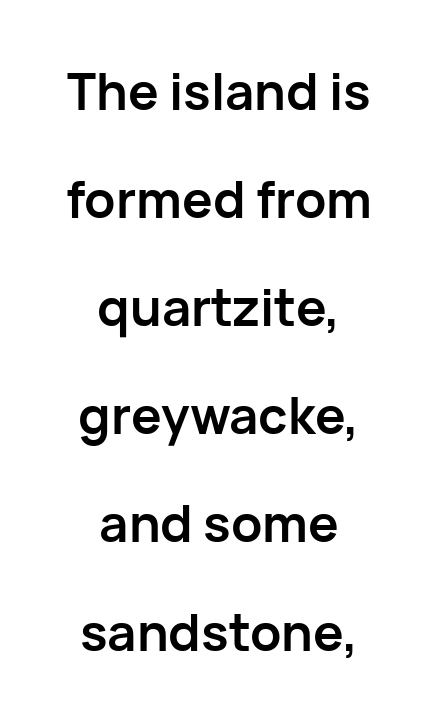
The image shows 51 px semibold sans-serif type, upright; set centered, loose line spacing (2.12x), normal letter spacing, not underlined; low stroke contrast and a medium x-height.
